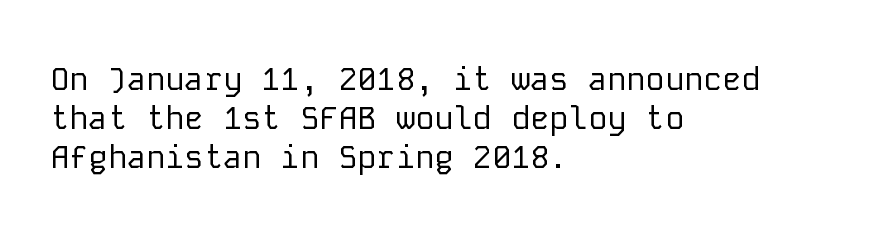
The image shows 32 px regular-weight sans-serif type, upright, monospaced; set left-aligned, line spacing 1.22x, normal letter spacing, not underlined; low stroke contrast and a medium x-height.
